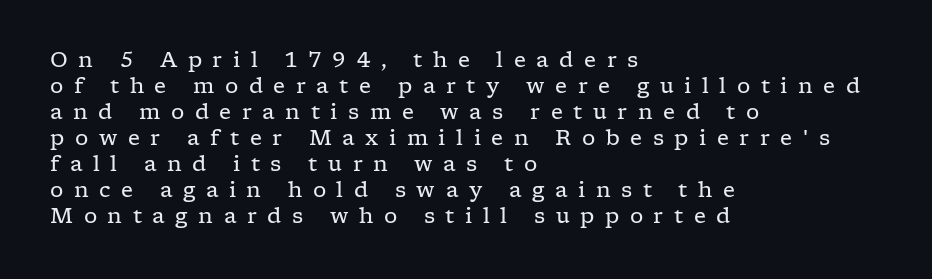
The image shows 21 px text type, upright; set left-aligned, line spacing 1.24x, unusually wide letter spacing (+0.5 em), not underlined.
